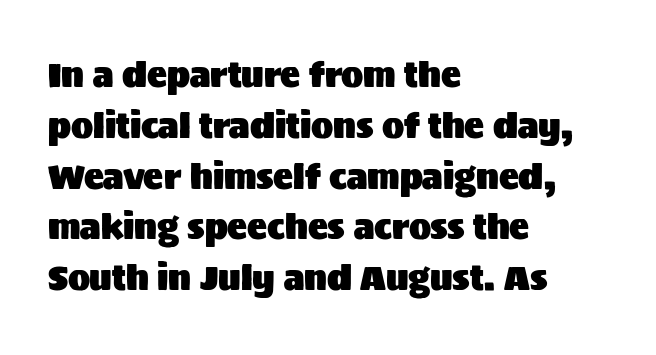
Are there feet on the stems? There aren't — it's a sans. Visually the block forms a straight wall on the left and a jagged coastline on the right. Check the space under the baseline: it is left empty. Look at the tracking — it's just the regular setting, nothing added.
